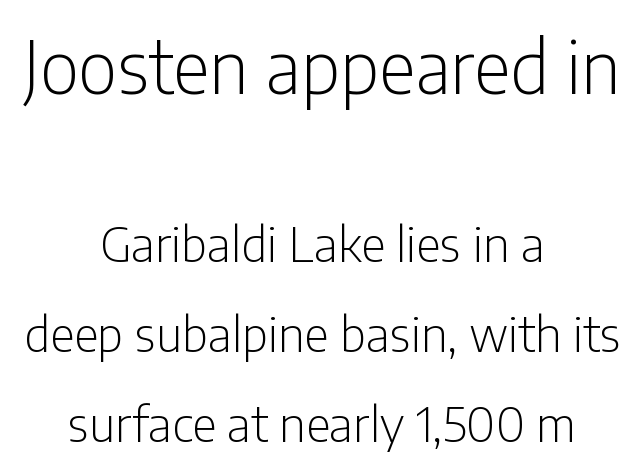
The zone under the glyphs is completely vacant. A student would notice the top passage is typeset larger than what follows. Each word holds together tightly as a unit, with standard inter-letter gaps. The text block is weighted toward neither margin, spreading evenly from the middle.
